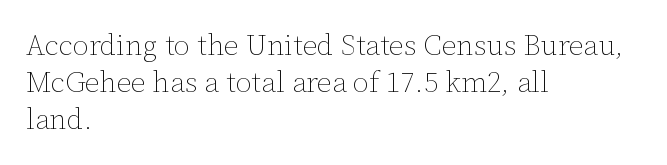
No chunkiness to these letters — they're not bold. Clear beneath every line of the passage. Successive baselines arrive at the customary interval. The face used here is rendered with its standard letterfit. Each line starts at the same left margin while the right side varies.
